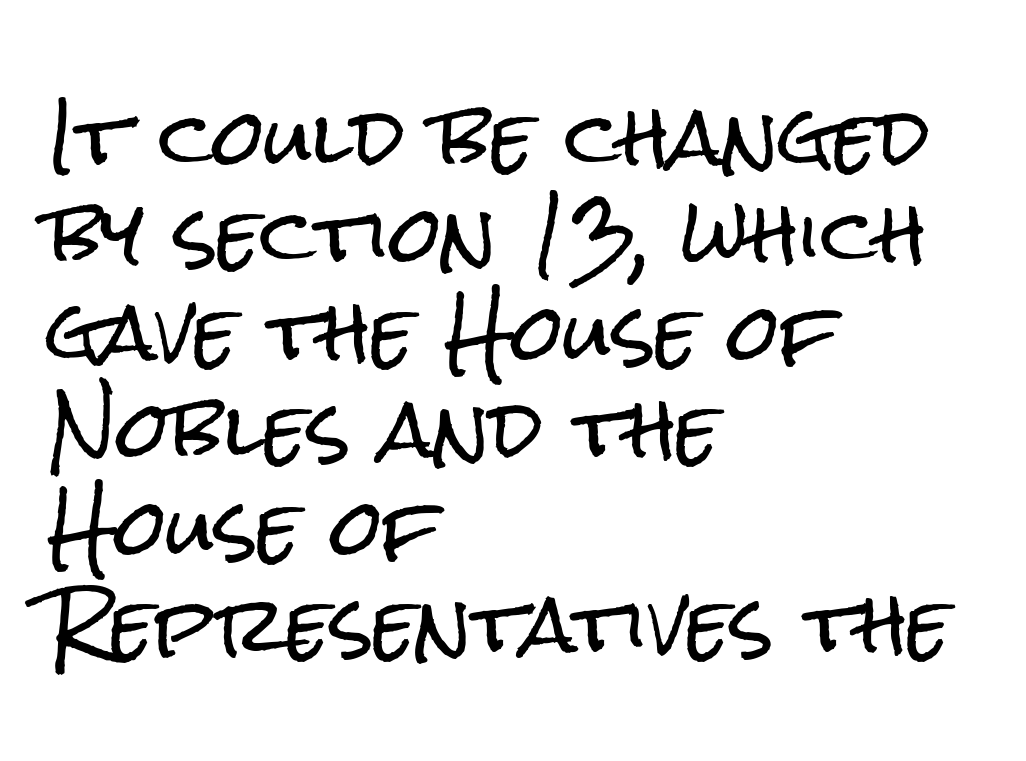
The image shows 75 px condensed sans-serif type, upright; set left-aligned, normal line spacing (1.3x), normal letter spacing, not underlined; low stroke contrast and a medium x-height.
